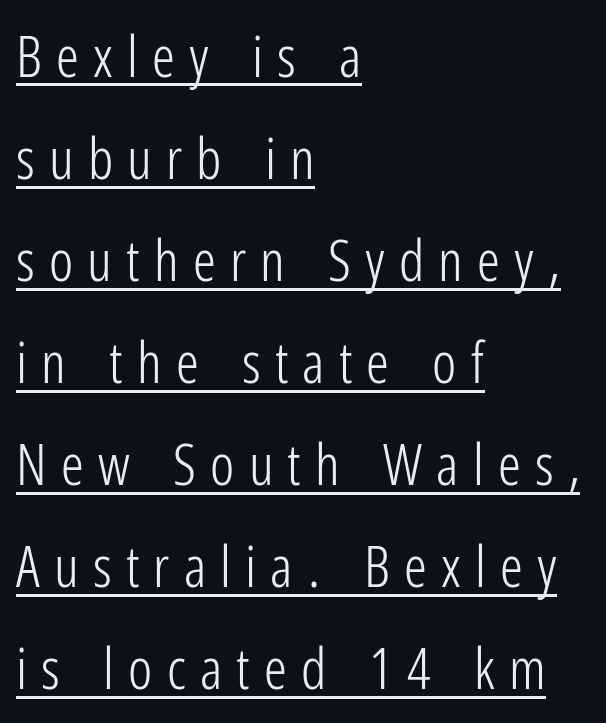
{"serif": "no", "italic": "no", "bold": "no", "weight": "light", "width": "condensed", "stroke_contrast": "low", "x_height": "medium", "monospaced": "no", "underline": "yes", "align": "left", "line_spacing_ratio": 1.79, "letter_spacing": "wide", "letter_spacing_em": 0.25, "glyph_px": 57}
